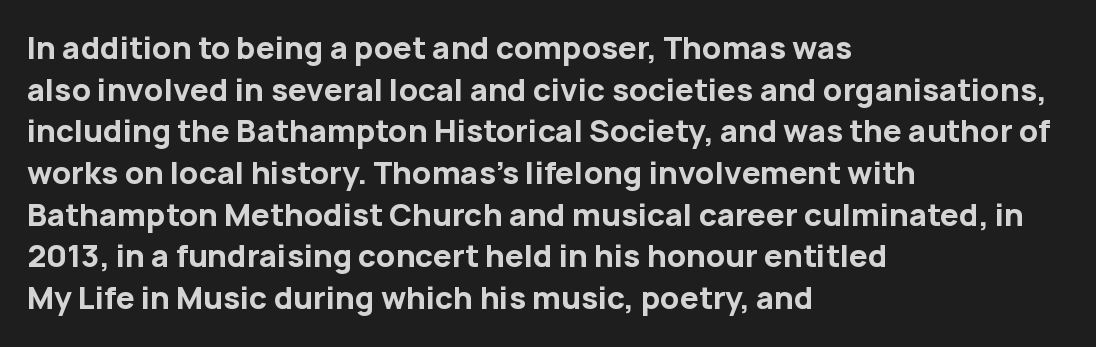
Just letters on the line, the space beneath them empty. Notice how descenders clear the ascenders below comfortably — that's standard leading. Nobody touched the tracking dial on this one. If you drew a line through each stem, it would be perfectly vertical. Serifs: no, the terminals of the letterforms are clean.
